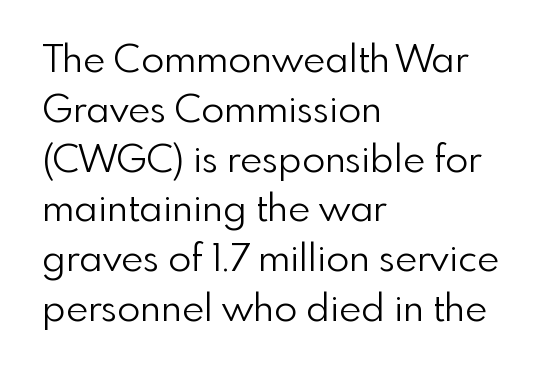
{"serif": "no", "italic": "no", "bold": "no", "weight": "light", "width": "normal", "x_height": "small", "monospaced": "no", "underline": "no", "align": "left", "line_spacing": "normal", "line_spacing_ratio": 1.31, "letter_spacing": "normal", "letter_spacing_em": 0.0, "glyph_px": 38}
